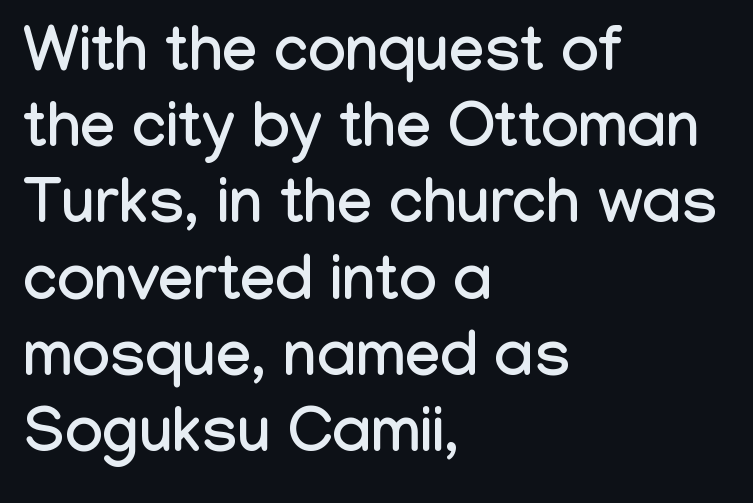
The image shows 63 px condensed sans-serif type, upright; set left-aligned, line spacing 1.21x, normal letter spacing, not underlined; low stroke contrast and a medium x-height.
